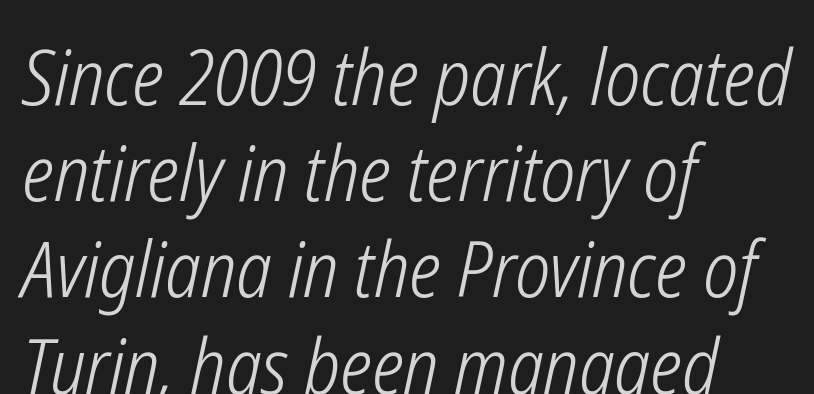
Q: Is the text bold? A: No.
Q: Is the text italic (slanted)? A: Yes, it leans right by about 12 degrees.
Q: Is the text underlined? A: No.
Q: How is the paragraph aligned? A: Left-aligned.
Q: Is the spacing between letters normal or unusually wide? A: Normal.
Q: Is the spacing between lines tight, normal or loose? A: Normal.
Q: Width (condensed, normal, or wide)? A: Condensed.
Q: Stroke contrast? A: Low.
Q: x-height? A: Medium.
Q: Monospaced? A: No.
